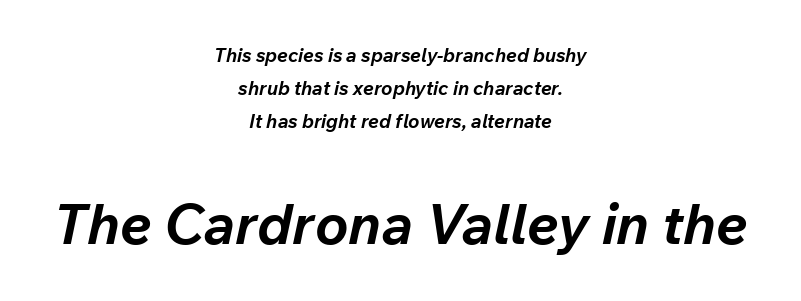
Q: Is the text bold? A: Yes.
Q: Is the text italic (slanted)? A: Yes, it leans right by about 12 degrees.
Q: Is the text underlined? A: No.
Q: How is the paragraph aligned? A: Centered.
Q: Is the spacing between letters normal or unusually wide? A: Normal.
Q: Which block of text is set in a larger size, the first (top) or the second (bottom)? A: The second (bottom) one.
Q: Width (condensed, normal, or wide)? A: Normal.
Q: Stroke contrast? A: Low.
Q: x-height? A: Medium.
Q: Monospaced? A: No.
